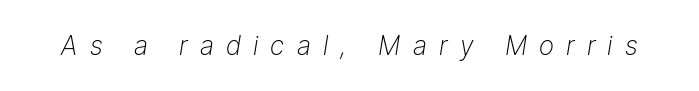
{"italic": "yes", "lean": "right", "slant_degrees": 9, "bold": "no", "underline": "no", "letter_spacing": "wide", "letter_spacing_em": 0.47, "glyph_px": 26}
